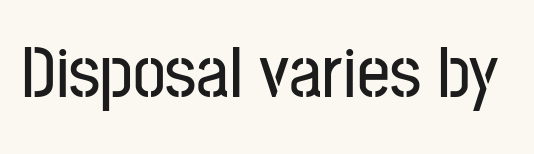
How are the letters spaced? Ordinarily, with no added tracking. Check the space under the baseline: it is left empty. You could not count columns in this text — the font is proportionally spaced. You can tell it's not italic because the verticals are truly vertical. Regarding serifs, this sample does without them.
